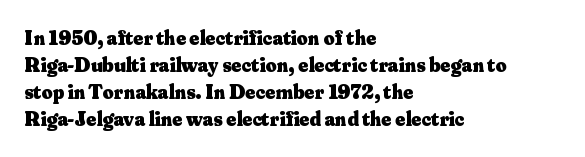
Q: Is the text bold? A: Yes.
Q: Is the text italic (slanted)? A: No, it is upright.
Q: Is the text underlined? A: No.
Q: How is the paragraph aligned? A: Left-aligned.
Q: Is the spacing between letters normal or unusually wide? A: Normal.
Q: Is the spacing between lines tight, normal or loose? A: Normal.
